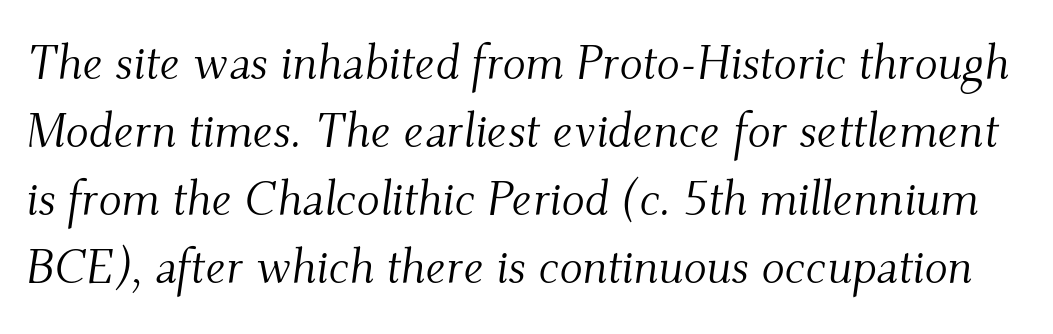
Baseline-to-baseline distance is the conventional proportion of letter height. No word sits above an underline. Is the letter spacing exaggerated? No — it looks like the ordinary default. This sample has the flowing, uneven cadence of proportional lettering. No extra ink here — the face is not bold. Regarding serifs, this sample has them.
